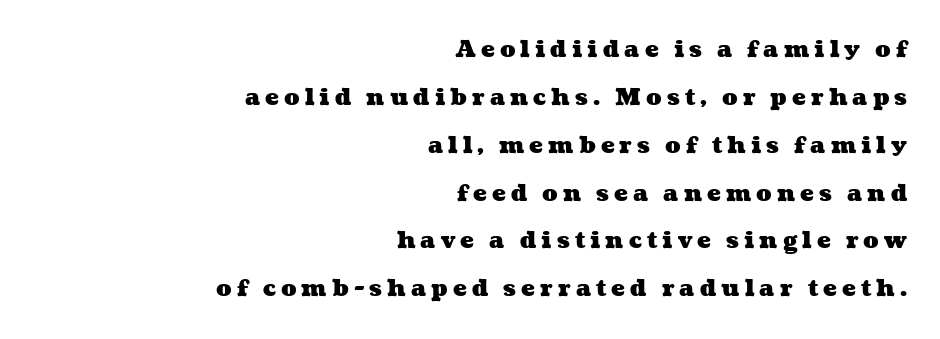
Q: Is the text bold? A: Yes.
Q: Is the text underlined? A: No.
Q: How is the paragraph aligned? A: Right-aligned.
Q: Is the spacing between letters normal or unusually wide? A: Unusually wide.
Q: Is the spacing between lines tight, normal or loose? A: Loose.
